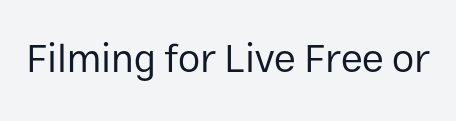
{"serif": "no", "italic": "no", "bold": "no", "weight": "regular", "width": "normal", "stroke_contrast": "low", "x_height": "medium", "monospaced": "no", "underline": "no", "letter_spacing": "normal", "letter_spacing_em": 0.0, "glyph_px": 40}
